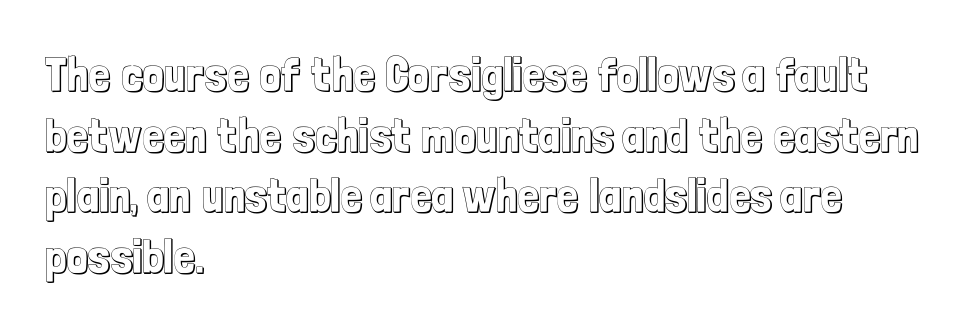
Here the designer chose a conventional face with non-uniform glyph widths. Rule under the text: the space is simply empty. You could call the tracking neutral — neither tight nor loose. The axis of the letterforms is exactly vertical. A typesetter would call this leading conventional body-copy spacing.
